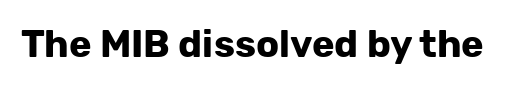
The text was rendered using a sans face with plain stroke endings. A typesetter would call this zero additional tracking. If you drew a line through each stem, it would be perfectly vertical. The rendering uses a bold face; every stroke is thick and dark. Descender tails drop into unmarked territory.
